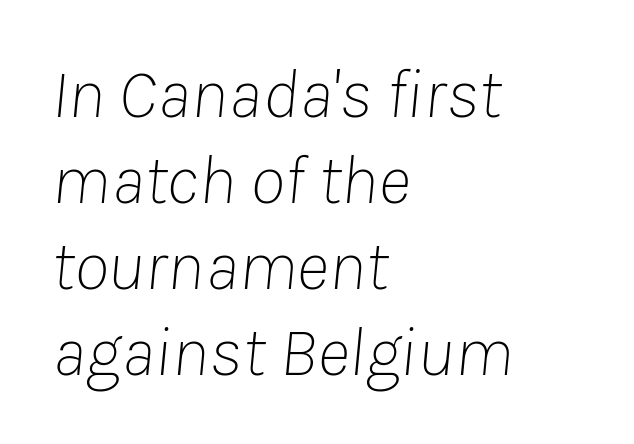
Ink coverage per letter is moderate at most. Looks like regular typesetting: each glyph gets only the width it needs. Letters rest on an invisible, unmarked baseline. There is no visible air inserted between adjacent glyphs. This sample is left-justified, so line endings fall wherever the words run out.
